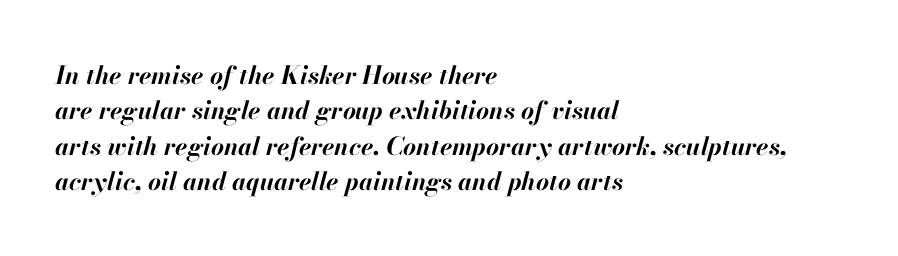
If you drew a line through each stem, it would be angled. The lines are quadded left. Any mark beneath the type? The region is blank. The space between consecutive lines is moderate.
